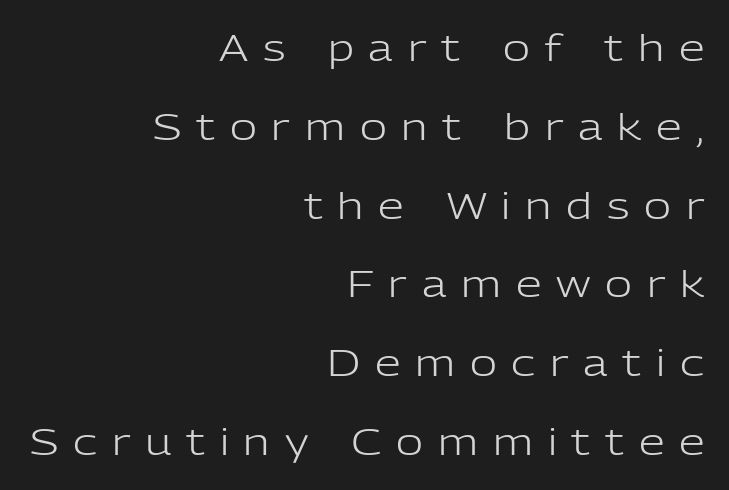
Q: Is the text bold? A: No.
Q: Is the text italic (slanted)? A: No, it is upright.
Q: Is the typeface a serif or a sans-serif typeface? A: Sans-serif.
Q: Is the text underlined? A: No.
Q: How is the paragraph aligned? A: Right-aligned.
Q: Is the spacing between letters normal or unusually wide? A: Unusually wide.
Q: Is the spacing between lines tight, normal or loose? A: Loose.
Q: Width (condensed, normal, or wide)? A: Normal.
Q: Stroke contrast? A: Low.
Q: x-height? A: Medium.
Q: Monospaced? A: No.
